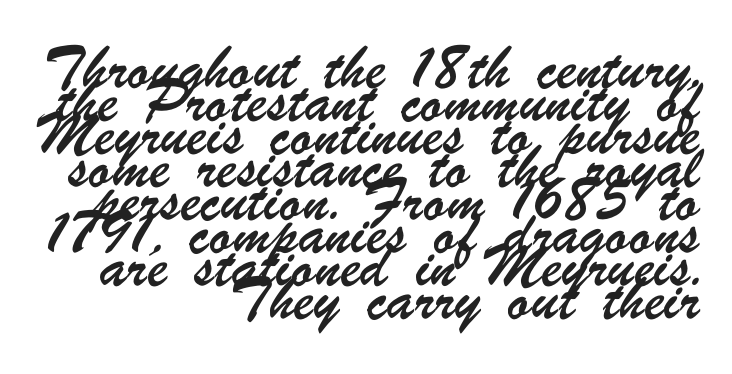
{"underline": "no", "align": "right", "line_spacing_ratio": 1.22, "letter_spacing": "normal", "letter_spacing_em": 0.0, "glyph_px": 27}
